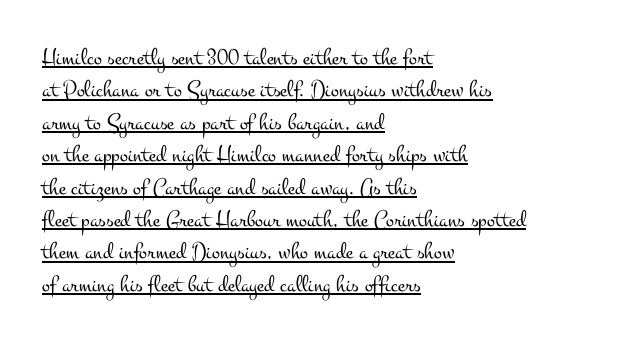
The vertical gap from one line to the next is medium. Line beginnings align vertically; line endings do not. Nobody touched the tracking dial on this one. Caption: face not bold, strokes unweighted. Honestly, the underline is the first thing you notice here.
